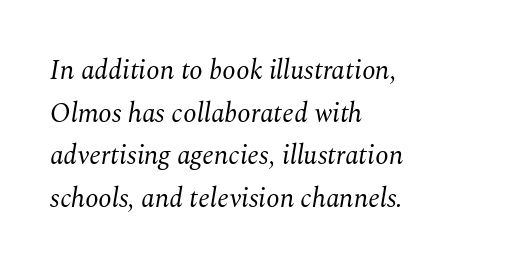
{"italic": "yes", "lean": "right", "slant_degrees": 10, "bold": "no", "underline": "no", "align": "left", "line_spacing": "normal", "line_spacing_ratio": 1.58, "letter_spacing": "normal", "letter_spacing_em": 0.0, "glyph_px": 27}
